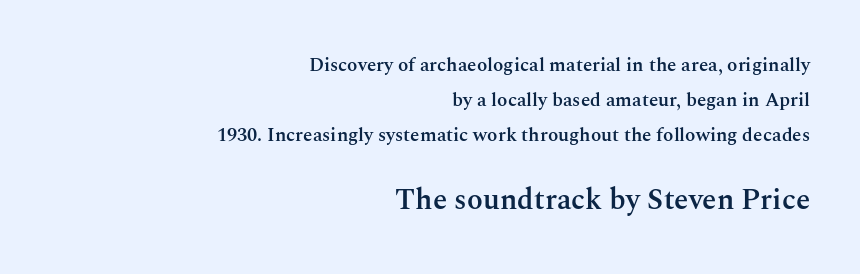
{"serif": "yes", "italic": "no", "bold": "semi", "weight": "semibold", "width": "normal", "stroke_contrast": "medium", "x_height": "medium", "monospaced": "no", "underline": "no", "align": "right", "line_spacing_ratio": 1.84, "letter_spacing": "normal", "letter_spacing_em": 0.0, "larger_block": "second", "size_ratio": 1.53, "glyph_px": 29}
